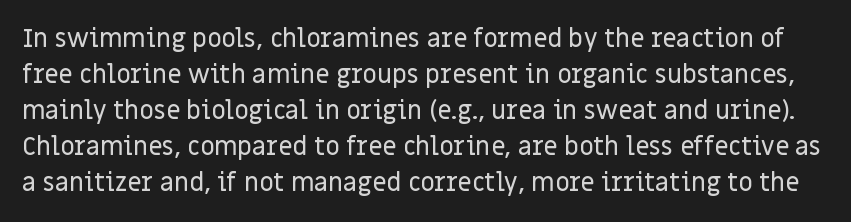
{"italic": "no", "underline": "no", "line_spacing": "normal", "line_spacing_ratio": 1.44, "letter_spacing": "normal", "letter_spacing_em": 0.0, "glyph_px": 25}
